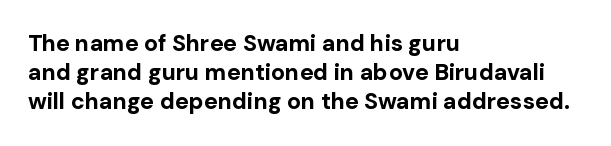
Q: Is the text bold? A: Yes.
Q: Is the text italic (slanted)? A: No, it is upright.
Q: Is the text underlined? A: No.
Q: How is the paragraph aligned? A: Left-aligned.
Q: Is the spacing between letters normal or unusually wide? A: Normal.
Q: Is the spacing between lines tight, normal or loose? A: Normal.
